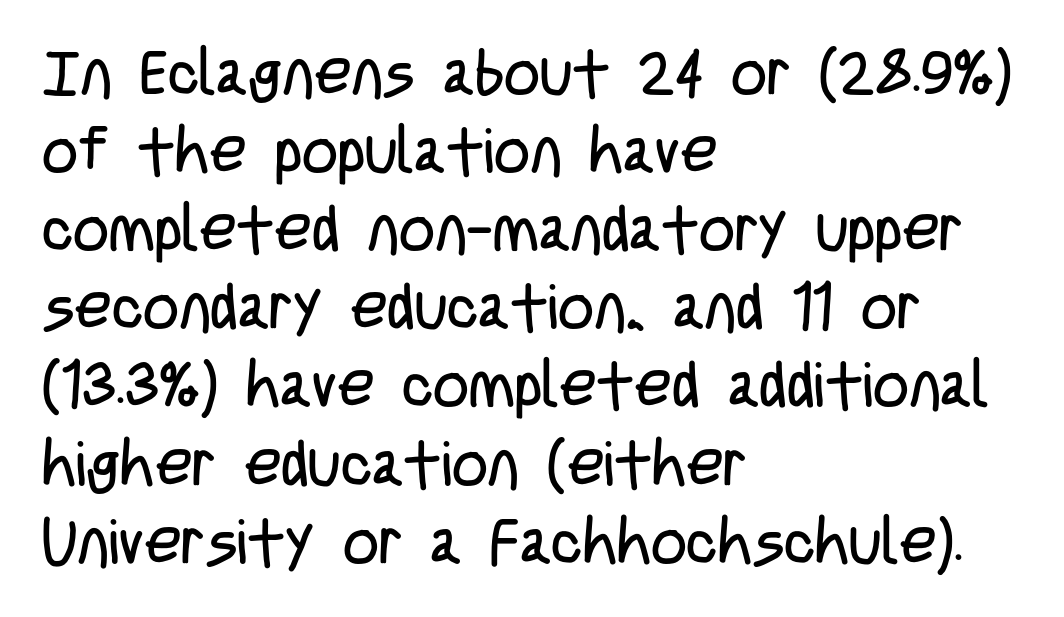
Q: Is the text bold? A: No.
Q: Is the text italic (slanted)? A: No, it is upright.
Q: Is the typeface a serif or a sans-serif typeface? A: Sans-serif.
Q: Is the text underlined? A: No.
Q: How is the paragraph aligned? A: Left-aligned.
Q: Is the spacing between letters normal or unusually wide? A: Normal.
Q: Width (condensed, normal, or wide)? A: Condensed.
Q: Stroke contrast? A: Low.
Q: x-height? A: Large.
Q: Monospaced? A: No.
